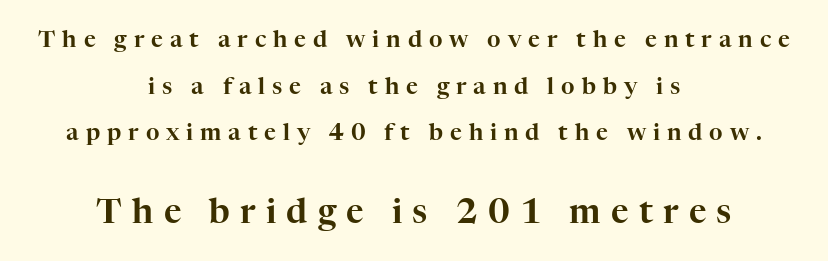
The image shows 34 px serif type, upright; set centered, loose line spacing (2.03x), unusually wide letter spacing (+0.3 em), not underlined; the second (bottom) block is 1.48x larger; high stroke contrast and a medium x-height.
